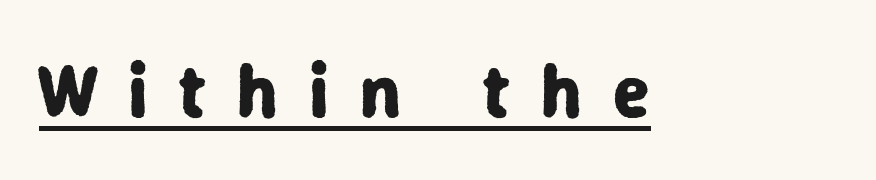
{"serif": "no", "italic": "no", "bold": "yes", "weight": "bold", "width": "normal", "stroke_contrast": "low", "x_height": "medium", "monospaced": "no", "underline": "yes", "letter_spacing": "wide", "letter_spacing_em": 0.41, "glyph_px": 76}
